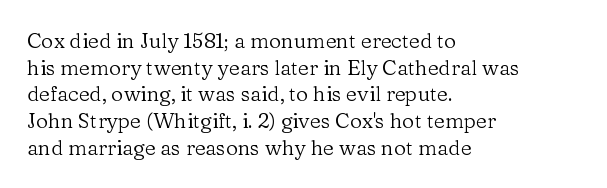
Q: Is the text bold? A: No.
Q: Is the text italic (slanted)? A: No, it is upright.
Q: Is the text underlined? A: No.
Q: How is the paragraph aligned? A: Left-aligned.
Q: Is the spacing between letters normal or unusually wide? A: Normal.
Q: Is the spacing between lines tight, normal or loose? A: Normal.
